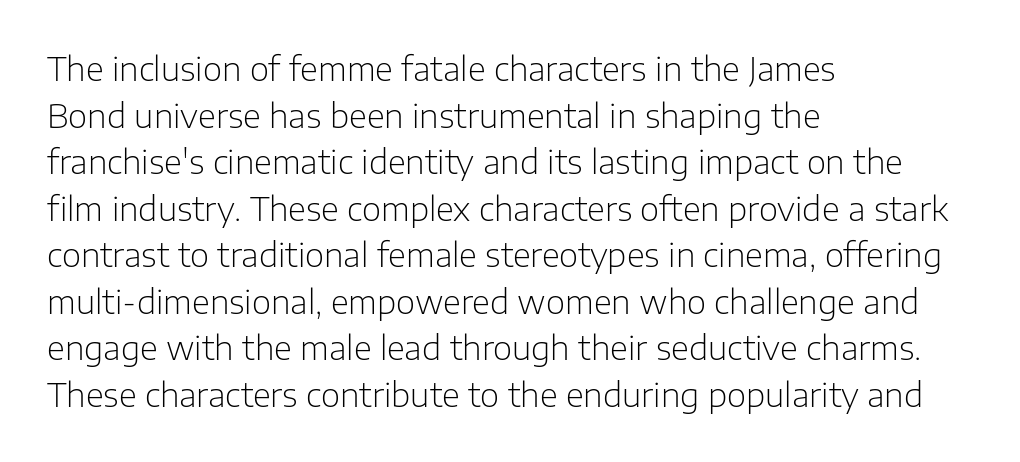
{"serif": "no", "italic": "no", "bold": "no", "weight": "light", "width": "normal", "stroke_contrast": "low", "x_height": "medium", "monospaced": "no", "underline": "no", "align": "left", "line_spacing": "normal", "line_spacing_ratio": 1.41, "letter_spacing": "normal", "letter_spacing_em": 0.0, "glyph_px": 33}
